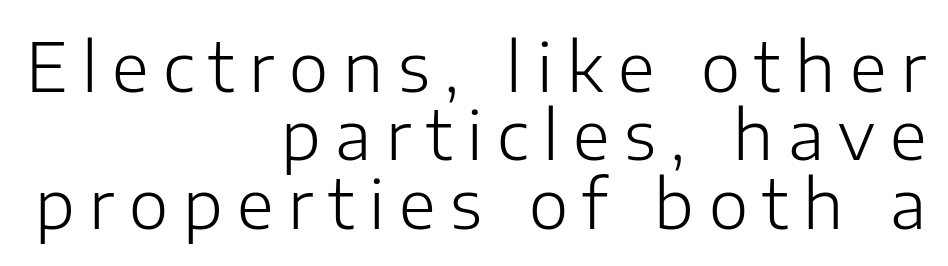
Q: Is the text bold? A: No.
Q: Is the text italic (slanted)? A: No, it is upright.
Q: Is the typeface a serif or a sans-serif typeface? A: Sans-serif.
Q: Is the text underlined? A: No.
Q: How is the paragraph aligned? A: Right-aligned.
Q: Is the spacing between letters normal or unusually wide? A: Unusually wide.
Q: Is the spacing between lines tight, normal or loose? A: Tight.
Q: Width (condensed, normal, or wide)? A: Normal.
Q: Stroke contrast? A: Low.
Q: x-height? A: Medium.
Q: Monospaced? A: No.
